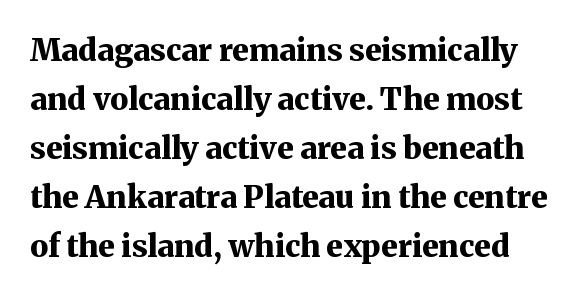
{"serif": "yes", "italic": "no", "bold": "yes", "weight": "bold", "width": "normal", "stroke_contrast": "medium", "x_height": "medium", "monospaced": "no", "underline": "no", "line_spacing": "normal", "line_spacing_ratio": 1.58, "letter_spacing": "normal", "letter_spacing_em": 0.0, "glyph_px": 31}
